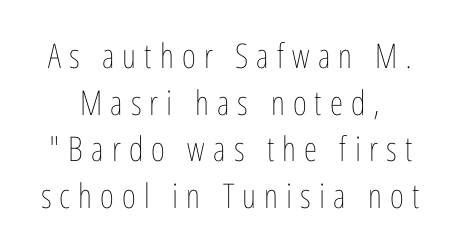
Q: Is the text bold? A: No.
Q: Is the text italic (slanted)? A: No, it is upright.
Q: Is the text underlined? A: No.
Q: Is the spacing between letters normal or unusually wide? A: Unusually wide.
Q: Is the spacing between lines tight, normal or loose? A: Normal.
Q: Width (condensed, normal, or wide)? A: Condensed.
Q: Stroke contrast? A: Low.
Q: x-height? A: Medium.
Q: Monospaced? A: No.
